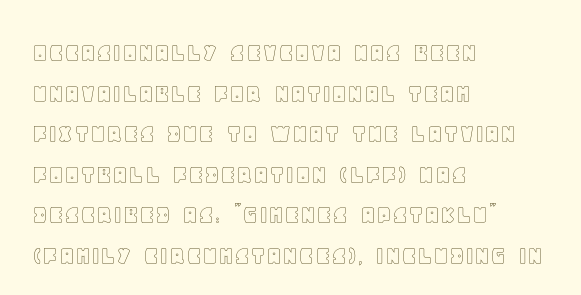
Q: Is the text italic (slanted)? A: No, it is upright.
Q: Is the text underlined? A: No.
Q: How is the paragraph aligned? A: Left-aligned.
Q: Is the spacing between letters normal or unusually wide? A: Normal.
Q: Is the spacing between lines tight, normal or loose? A: Normal.
Q: Width (condensed, normal, or wide)? A: Normal.
Q: x-height? A: Large.
Q: Monospaced? A: No.
